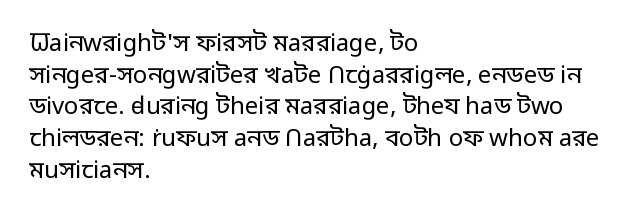
Leftover space on each line is placed entirely after the last word. The typesetting does not lean heavy: it is not bold. Honestly, the letter spacing is just normal — you wouldn't notice it. Underline: absent. If you drew a line through each stem, it would be perfectly vertical.
